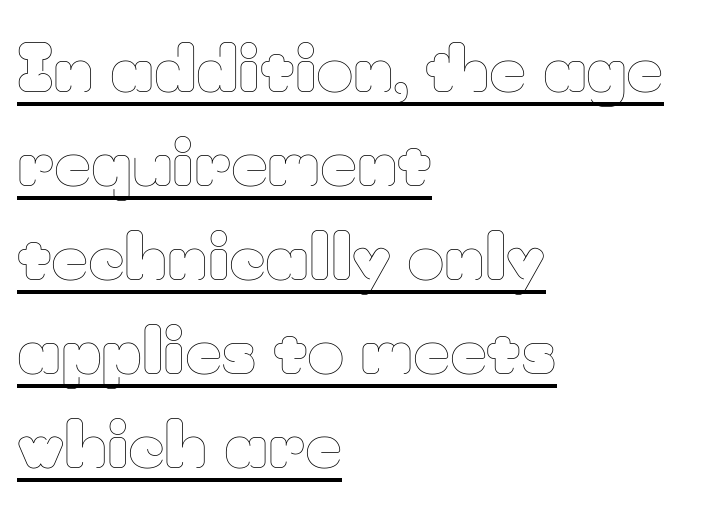
Q: Is the text bold? A: No.
Q: Is the text italic (slanted)? A: No, it is upright.
Q: Is the text underlined? A: Yes.
Q: How is the paragraph aligned? A: Left-aligned.
Q: Is the spacing between letters normal or unusually wide? A: Normal.
Q: Is the spacing between lines tight, normal or loose? A: Normal.
Q: Width (condensed, normal, or wide)? A: Normal.
Q: Stroke contrast? A: Low.
Q: x-height? A: Small.
Q: Monospaced? A: No.
